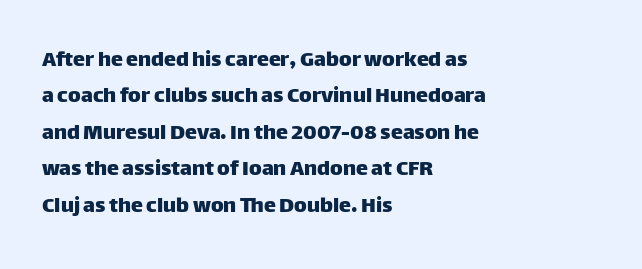
A normal amount of white space separates one row of letters from the next. Is there any slant? The stems are plumb. Nobody touched the tracking dial on this one. Quick note: underline off.
